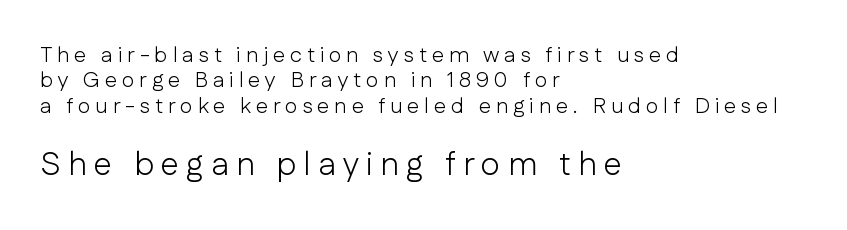
Q: Is the text bold? A: No.
Q: Is the text italic (slanted)? A: No, it is upright.
Q: Is the typeface a serif or a sans-serif typeface? A: Sans-serif.
Q: Is the text underlined? A: No.
Q: How is the paragraph aligned? A: Left-aligned.
Q: Is the spacing between letters normal or unusually wide? A: Unusually wide.
Q: Is the spacing between lines tight, normal or loose? A: Tight.
Q: Which block of text is set in a larger size, the first (top) or the second (bottom)? A: The second (bottom) one.
Q: Width (condensed, normal, or wide)? A: Normal.
Q: Stroke contrast? A: Low.
Q: x-height? A: Medium.
Q: Monospaced? A: No.
